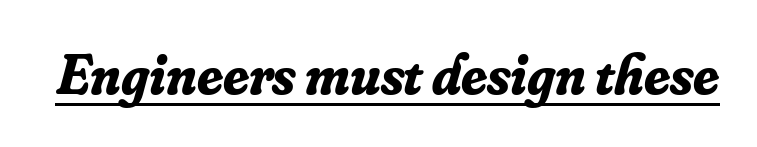
The image shows 57 px bold serif type, italic (leaning right); set normal letter spacing, underlined; low stroke contrast and a small x-height.
